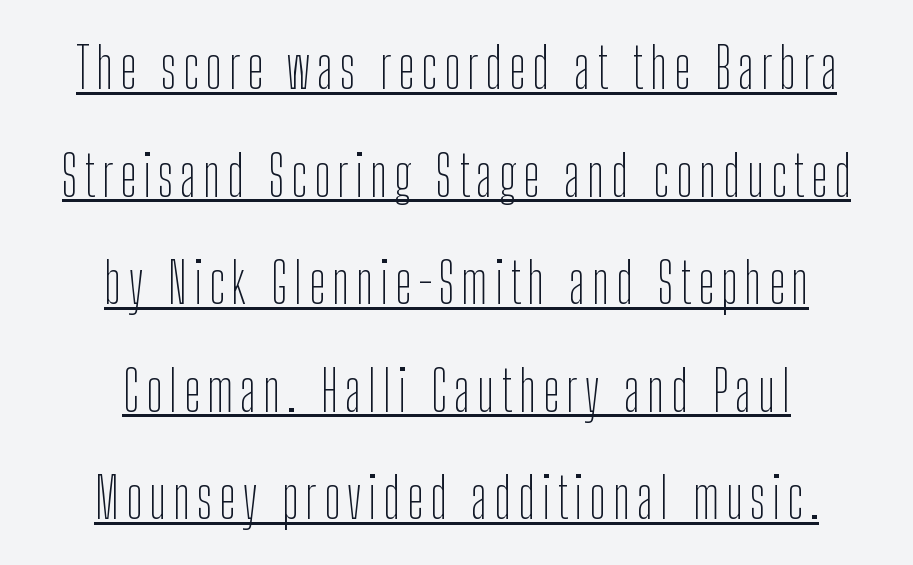
Here the designer chose a conventional face with non-uniform glyph widths. Each new line begins a long way beneath the previous one. This sample carries an underscore along the baseline area. Neither beginnings nor endings align; midpoints do.
